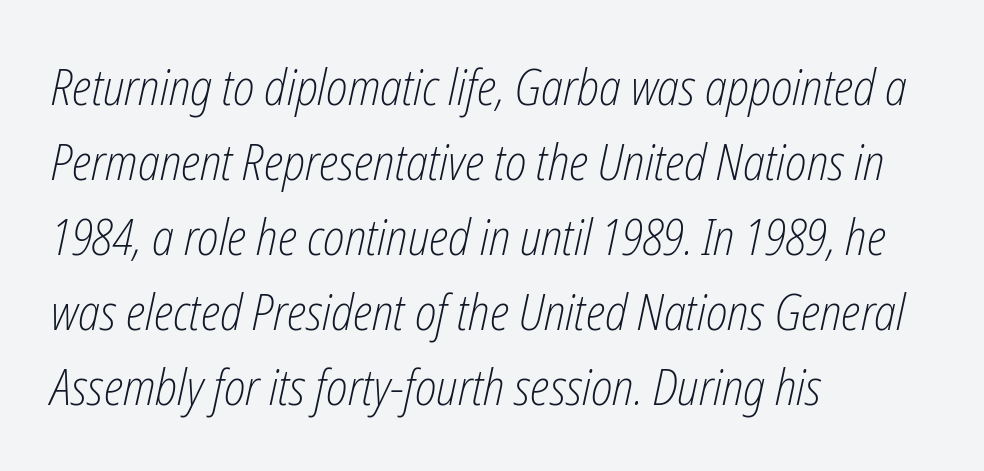
The type is set solid horizontally, with unmodified tracking. Normally led — the rows are evenly, conventionally spaced. These lines were composed using italics. Weight class: somewhere from thin through regular. Check under the words: just untouched page. A student would call this left alignment; a typographer would say flush left, rag right.
